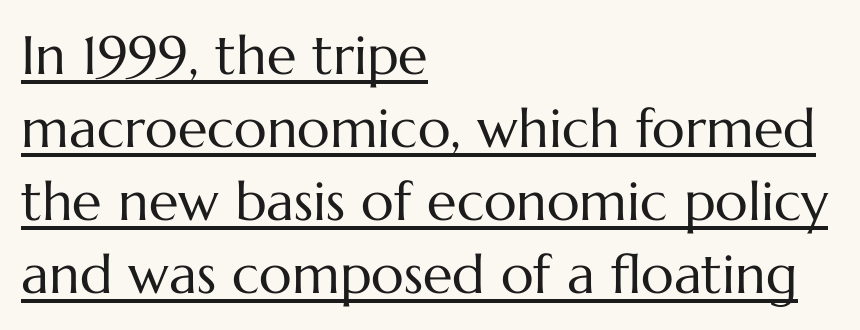
Is this a heavy cut? Hardly; it is regular or lighter. Is the letter spacing exaggerated? No — it looks like the ordinary default. A typesetter would call this proportional, since set widths differ per character. Line spacing here is normal. Every row of glyphs begins at an identical x-position on the left.
